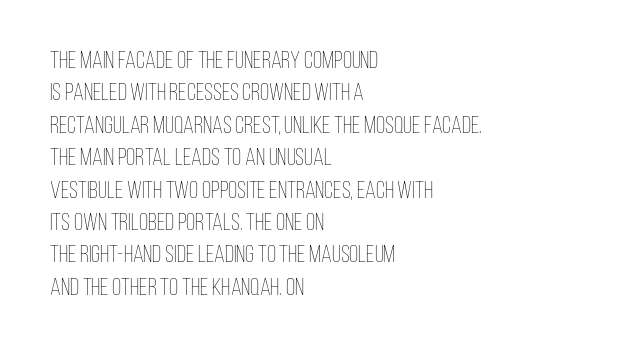
The typesetter chose a ragged-right arrangement here. In terms of letterspacing, this is plain default setting. Descenders hang freely into open space. A typesetter would call this leading conventional body-copy spacing. Stems and bowls with no extra thickness — not bold.
